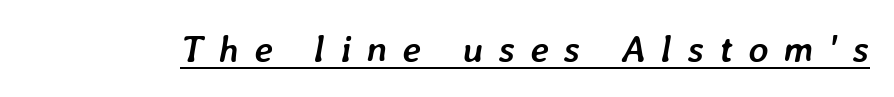
The rendering uses the underline text-decoration. The axis of the letterforms is tilted away from vertical. Looks like regular typesetting: each glyph gets only the width it needs. This rendering widens character spacing well past its baseline value. These words are printed bold, with thick strokes throughout.
